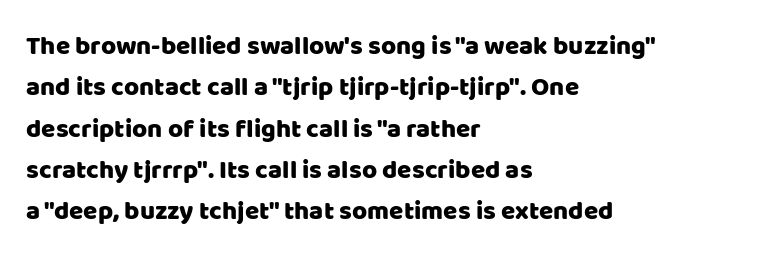
Q: Is the text italic (slanted)? A: No, it is upright.
Q: Is the text underlined? A: No.
Q: How is the paragraph aligned? A: Left-aligned.
Q: Is the spacing between letters normal or unusually wide? A: Normal.
Q: Is the spacing between lines tight, normal or loose? A: Normal.
